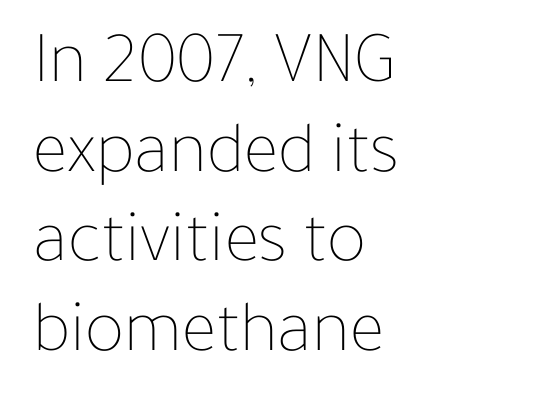
{"italic": "no", "bold": "no", "weight": "thin", "width": "normal", "stroke_contrast": "low", "x_height": "medium", "monospaced": "no", "underline": "no", "align": "left", "line_spacing_ratio": 1.21, "letter_spacing": "normal", "letter_spacing_em": 0.0, "glyph_px": 74}
